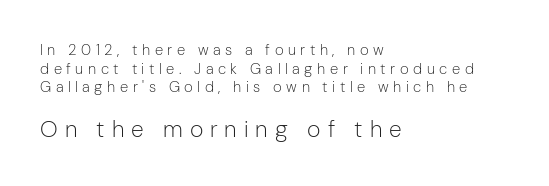
The image shows 23 px text type, upright; set left-aligned, line spacing 1.24x, unusually wide letter spacing (+0.3 em), not underlined; the second (bottom) block is 1.53x larger.
